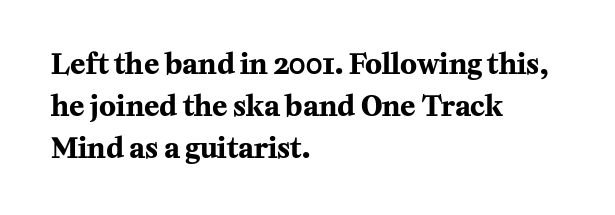
The image shows 28 px bold serif type, upright; set left-aligned, normal line spacing (1.5x), normal letter spacing, not underlined; medium stroke contrast and a medium x-height.
